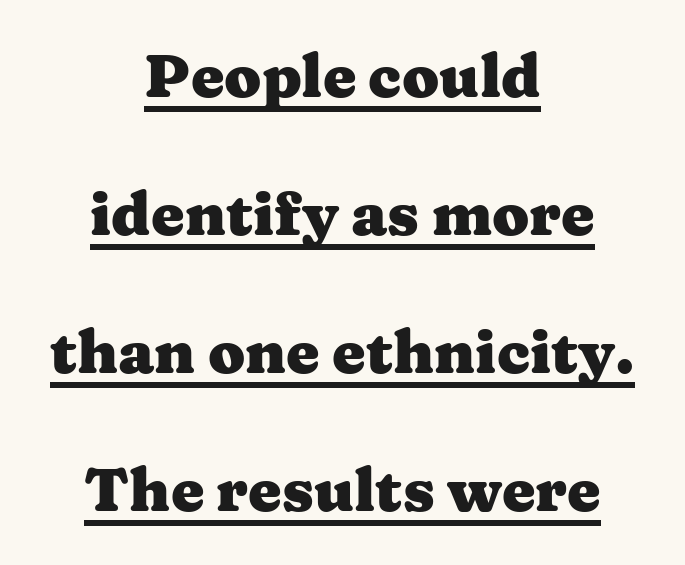
Looks like someone drew a line under every word here. The axis of the letterforms is exactly vertical. Spacing verdict: proportional, widths tailored to each character. Widely set lines give the paragraph a tall, airy silhouette. The typesetter chose a symmetrical, centered arrangement here. The passage shown has conventional tracking throughout.
